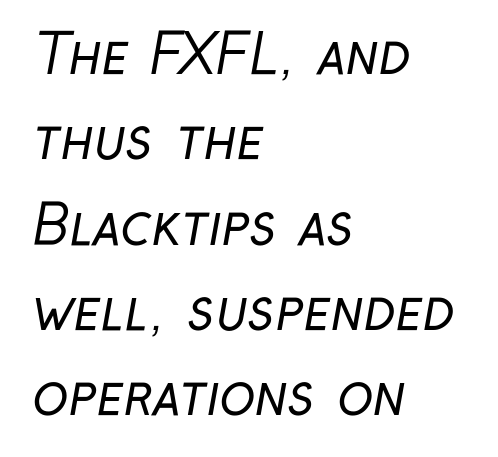
Q: Is the text bold? A: No.
Q: Is the typeface a serif or a sans-serif typeface? A: Sans-serif.
Q: Is the text underlined? A: No.
Q: How is the paragraph aligned? A: Left-aligned.
Q: Is the spacing between letters normal or unusually wide? A: Normal.
Q: Is the spacing between lines tight, normal or loose? A: Normal.
Q: Width (condensed, normal, or wide)? A: Condensed.
Q: Stroke contrast? A: Low.
Q: x-height? A: Medium.
Q: Monospaced? A: No.
